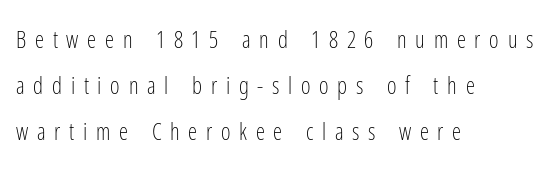
{"italic": "no", "bold": "no", "underline": "no", "align": "left", "line_spacing": "loose", "line_spacing_ratio": 1.99, "letter_spacing": "wide", "letter_spacing_em": 0.38, "glyph_px": 23}
